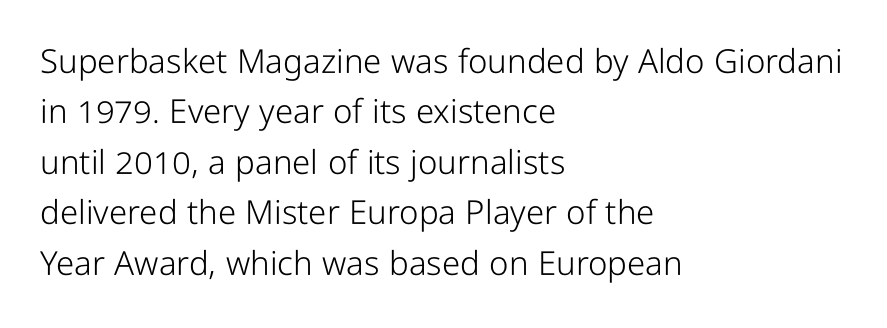
Counters stay open thanks to moderate or lighter strokes. Tracking here is standard; glyphs follow each other at the usual distance. Note the varied advance widths — an 'i' is clearly narrower than an 'm'. A bare baseline throughout the passage. Casual observation: everything's shoved over to the left.
